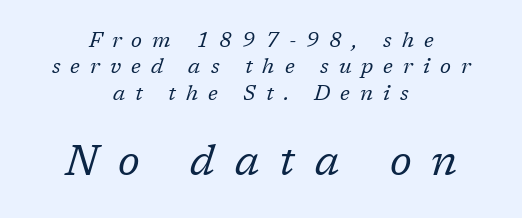
{"serif": "yes", "italic": "yes", "lean": "right", "slant_degrees": 17, "bold": "no", "weight": "regular", "width": "normal", "stroke_contrast": "low", "x_height": "medium", "monospaced": "no", "underline": "no", "align": "center", "line_spacing": "normal", "line_spacing_ratio": 1.26, "letter_spacing": "wide", "letter_spacing_em": 0.48, "larger_block": "second", "size_ratio": 2.0, "glyph_px": 42}
